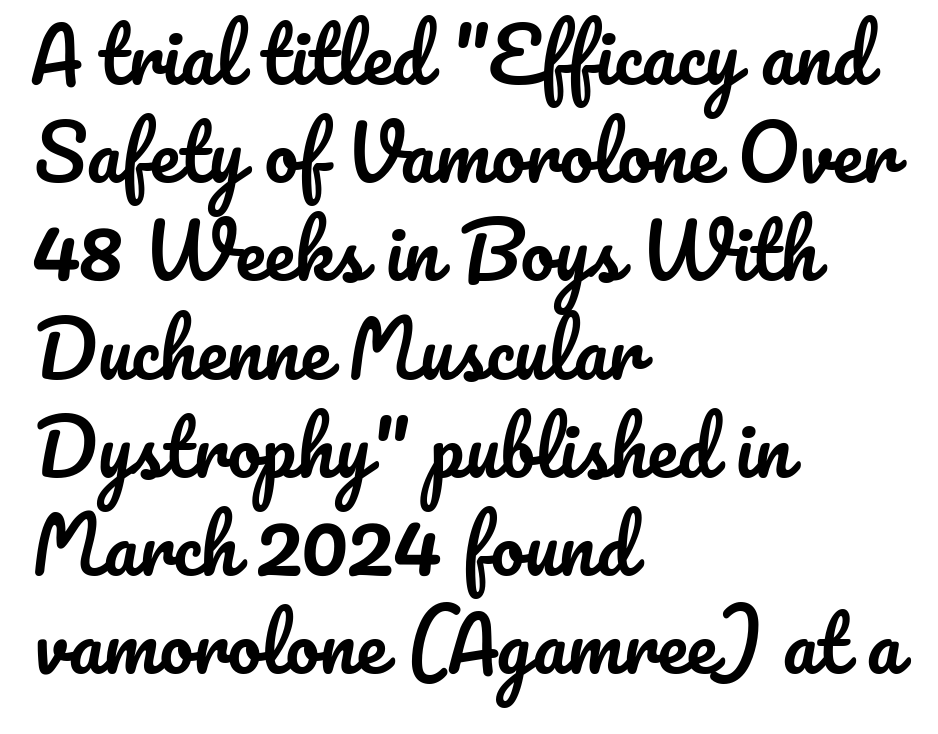
{"width": "normal", "stroke_contrast": "low", "x_height": "small", "monospaced": "no", "underline": "no", "align": "left", "line_spacing": "normal", "line_spacing_ratio": 1.31, "letter_spacing": "normal", "letter_spacing_em": 0.0, "glyph_px": 75}
